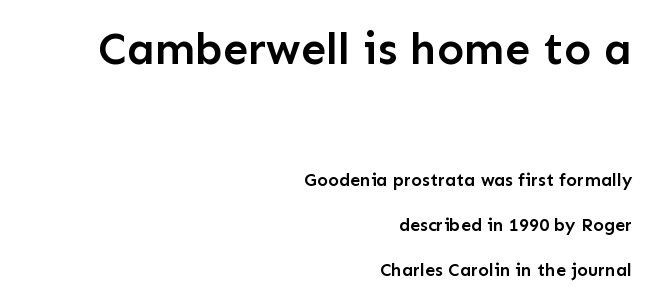
When letters stand straight like this, we call the style roman or upright. One-word summary of the alignment: right. The passage shown is typed in a proportional face where columns would drift. Standard letterfit; no display-style spreading of the glyphs.
